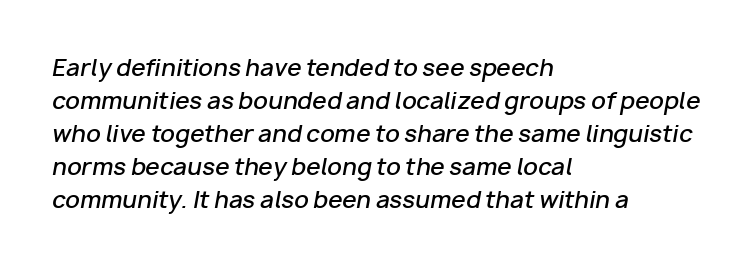
Slightly chunky letters — semibold, I'd say, not full bold. When letters slant like this, we call the style italic. This rendering uses left alignment, leaving the right contour irregular. The string is rendered with underlining switched off. A typesetter would call this leading conventional body-copy spacing. Tracking value appears to be zero — textbook default spacing.
